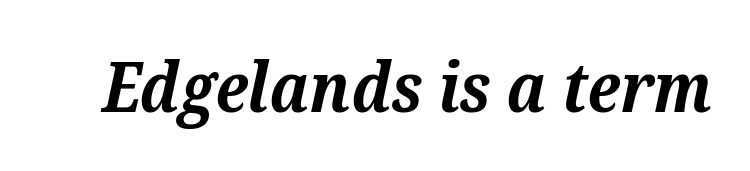
Q: Is the text bold? A: Yes.
Q: Is the text italic (slanted)? A: Yes, it leans right by about 12 degrees.
Q: Is the typeface a serif or a sans-serif typeface? A: Serif.
Q: Is the text underlined? A: No.
Q: Is the spacing between letters normal or unusually wide? A: Normal.
Q: Width (condensed, normal, or wide)? A: Normal.
Q: Stroke contrast? A: Medium.
Q: x-height? A: Medium.
Q: Monospaced? A: No.
